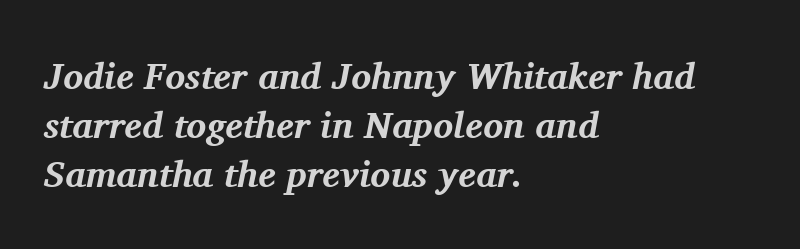
Nobody drew a line under any word here. Serifs: yes, visible at the terminals of the letterforms. The text carries the slant typical of an italic or oblique font. The face used here is proportionally spaced, like ordinary book or web type. Stroke thickness is high; the sample reads as a true bold.
